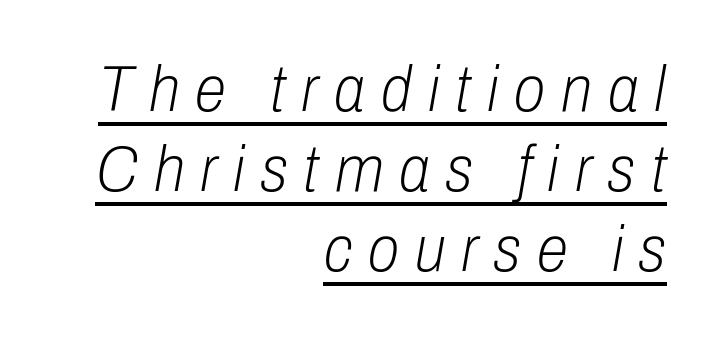
Each line of the rendering has a horizontal stroke beneath the glyphs. The face used here is proportionally spaced, like ordinary book or web type. There is plenty of visible air inserted between adjacent glyphs. These lines sit exactly where default settings would place them. The setting favours the right margin, as signatures and pull-quotes sometimes do.
